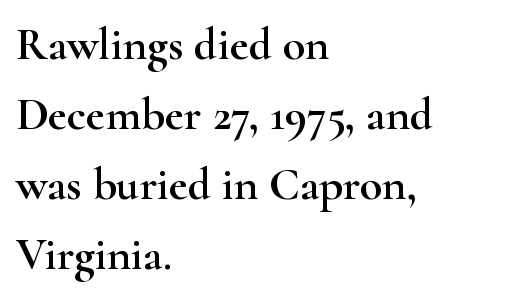
The image shows 46 px wide serif type, upright; set left-aligned, normal line spacing (1.52x), normal letter spacing, not underlined; high stroke contrast and a small x-height.
